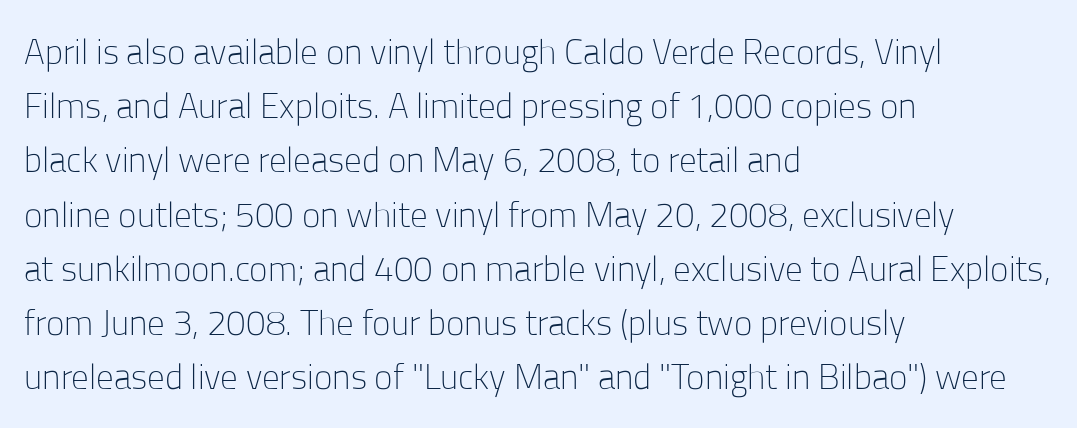
The face used here is rendered with its standard letterfit. The rows are spaced the way most documents space them. A typesetter would call this proportional, since set widths differ per character. Lines of text with bare space underneath. A quiet, ordinary-to-light weight characterises the typeface.
